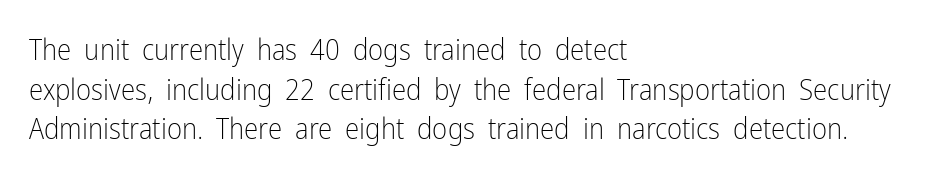
{"serif": "no", "italic": "no", "bold": "no", "weight": "light", "width": "condensed", "stroke_contrast": "low", "x_height": "medium", "monospaced": "no", "underline": "no", "align": "left", "line_spacing": "normal", "line_spacing_ratio": 1.37, "letter_spacing": "normal", "letter_spacing_em": 0.0, "glyph_px": 29}
